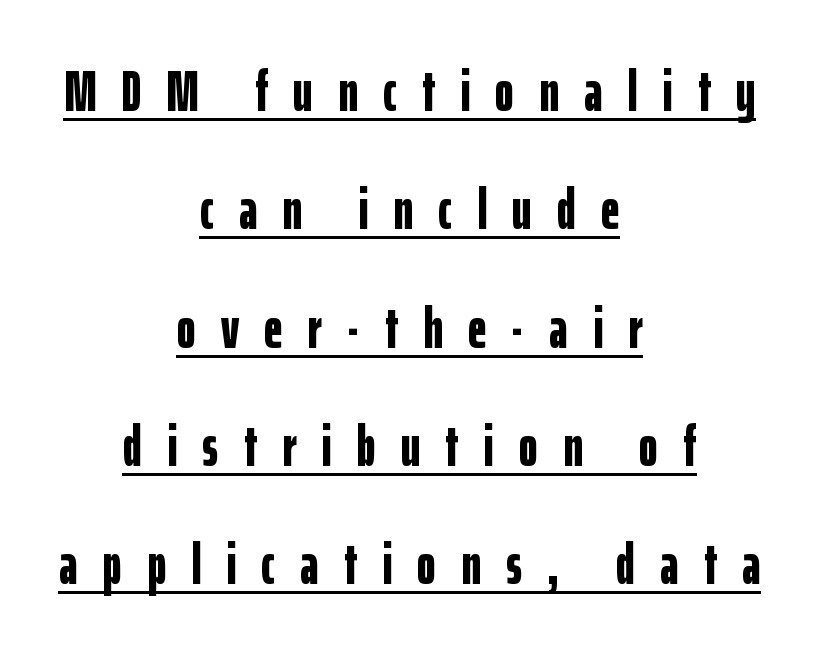
The typesetter has applied underlining to the passage shown. Do the letters lean? They stand straight. A typesetter would label this face a sans. Interline gaps are noticeably wide in this sample.
